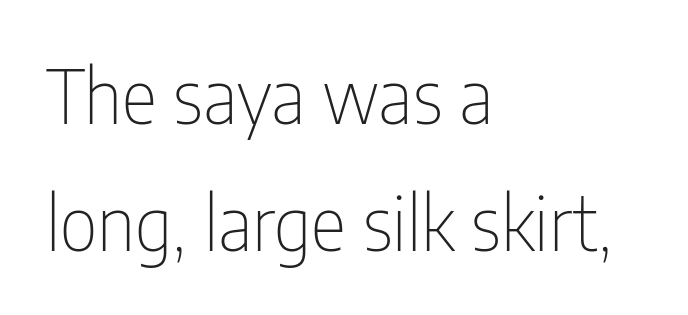
The image shows 75 px thin, condensed sans-serif type, upright; set left-aligned, normal line spacing (1.7x), normal letter spacing, not underlined; low stroke contrast and a medium x-height.
